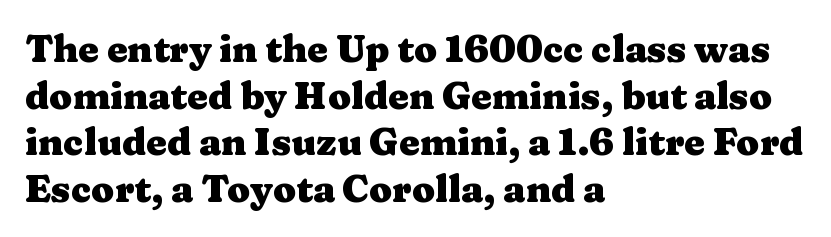
The image shows 37 px heavy, wide serif type, upright; set left-aligned, normal line spacing (1.26x), normal letter spacing, not underlined; medium stroke contrast and a medium x-height.
